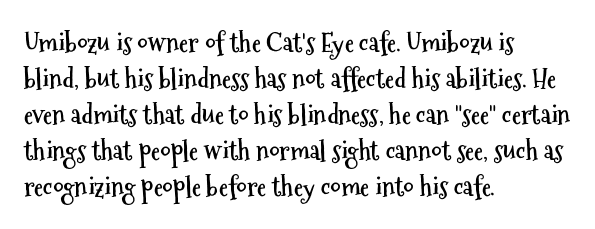
{"italic": "no", "bold": "yes", "underline": "no", "align": "left", "line_spacing": "normal", "line_spacing_ratio": 1.38, "letter_spacing": "normal", "letter_spacing_em": 0.0, "glyph_px": 26}
